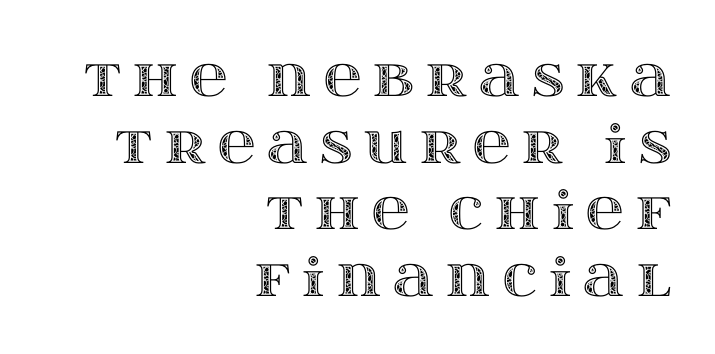
The image shows 52 px wide type, upright; set right-aligned, normal line spacing (1.28x), unusually wide letter spacing (+0.23 em), not underlined; a large x-height.
